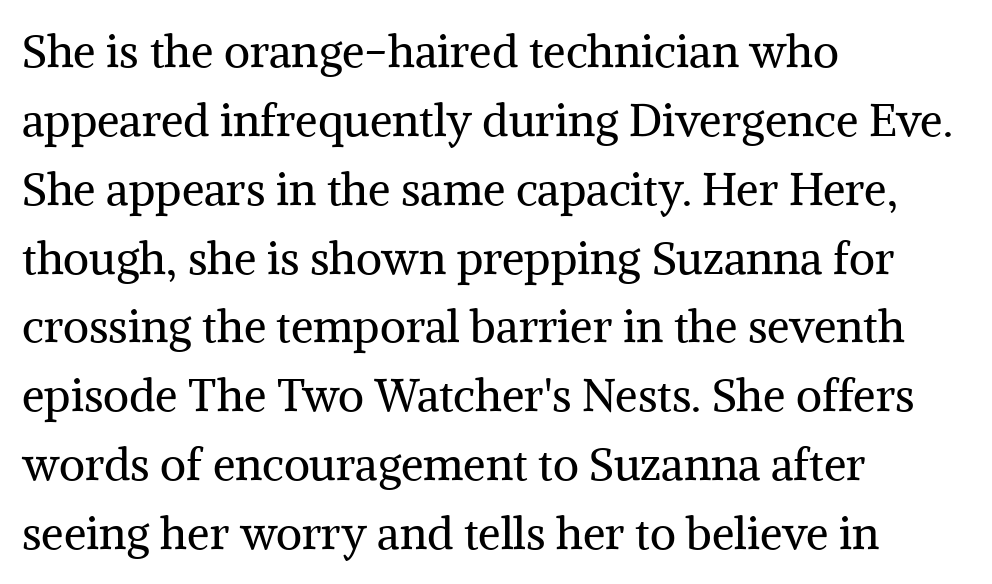
{"serif": "yes", "italic": "no", "bold": "no", "weight": "regular", "width": "normal", "stroke_contrast": "medium", "x_height": "medium", "monospaced": "no", "underline": "no", "align": "left", "line_spacing": "normal", "line_spacing_ratio": 1.53, "letter_spacing": "normal", "letter_spacing_em": 0.0, "glyph_px": 45}
